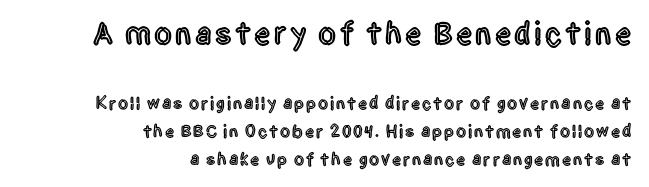
Serif or sans? Sans — the stroke terminals are bare. These lines stack with their right ends in a neat column. Note the varied advance widths — an 'i' is clearly narrower than an 'm'. The earlier block is typeset at a bigger size than the later block.
